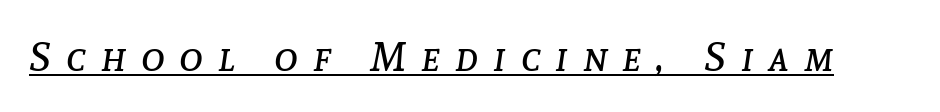
The passage shown has open, widely tracked lettering throughout. You could not count columns in this text — the font is proportionally spaced. This rendering features underlined lettering. These lines were composed using italics. Stroke thickness stays within the range of a standard reading face or lighter.
